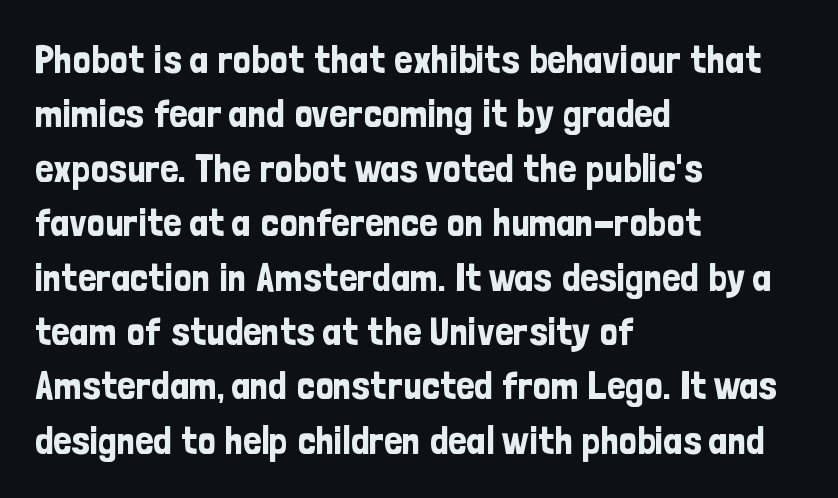
Unlike a traditional serif, this face leaves its strokes unadorned. A bare baseline throughout the passage. Vertical strokes here are truly vertical. Nobody touched the tracking dial on this one.
